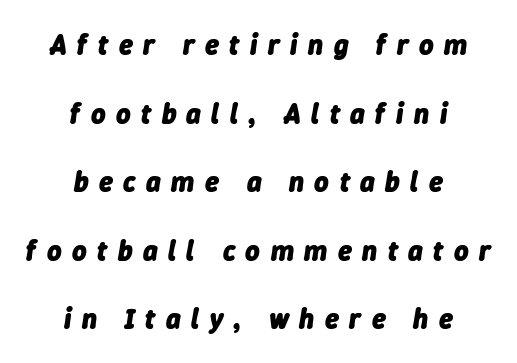
Q: Is the text bold? A: Yes.
Q: Is the text italic (slanted)? A: Yes, it leans right by about 9 degrees.
Q: Is the text underlined? A: No.
Q: How is the paragraph aligned? A: Centered.
Q: Is the spacing between letters normal or unusually wide? A: Unusually wide.
Q: Is the spacing between lines tight, normal or loose? A: Loose.
Q: Width (condensed, normal, or wide)? A: Normal.
Q: Stroke contrast? A: Low.
Q: x-height? A: Medium.
Q: Monospaced? A: No.
